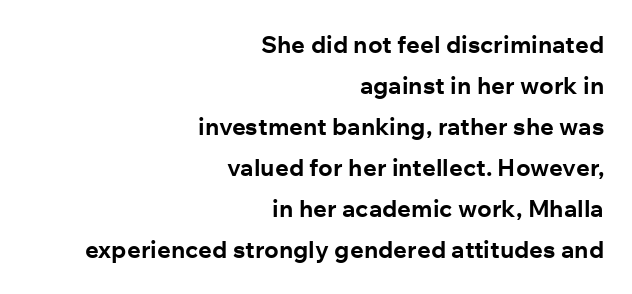
The image shows 24 px bold type, upright; set right-aligned, line spacing 1.71x, normal letter spacing, not underlined.
